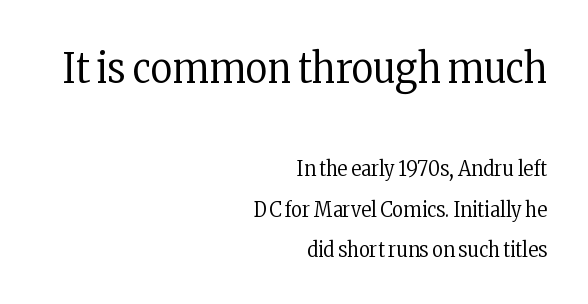
Q: Is the text bold? A: No.
Q: Is the text italic (slanted)? A: No, it is upright.
Q: Is the typeface a serif or a sans-serif typeface? A: Serif.
Q: Is the text underlined? A: No.
Q: How is the paragraph aligned? A: Right-aligned.
Q: Is the spacing between letters normal or unusually wide? A: Normal.
Q: Is the spacing between lines tight, normal or loose? A: Loose.
Q: Which block of text is set in a larger size, the first (top) or the second (bottom)? A: The first (top) one.
Q: Width (condensed, normal, or wide)? A: Condensed.
Q: Stroke contrast? A: Low.
Q: x-height? A: Medium.
Q: Monospaced? A: No.
